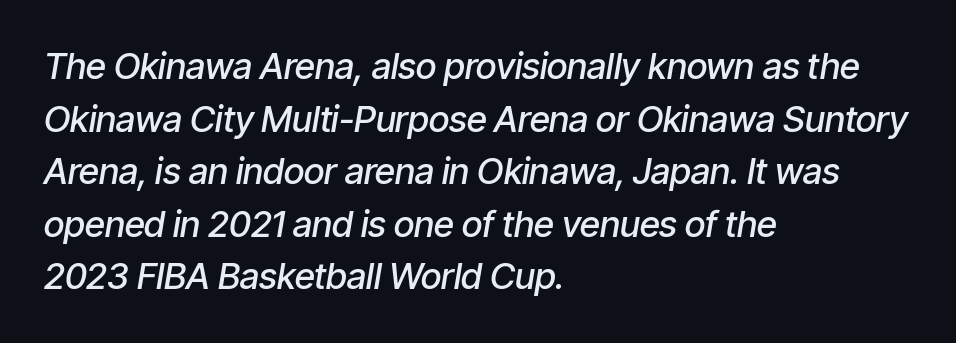
{"italic": "yes", "lean": "right", "slant_degrees": 9, "bold": "semi", "weight": "semibold", "width": "condensed", "stroke_contrast": "low", "x_height": "medium", "monospaced": "no", "underline": "no", "align": "left", "line_spacing": "normal", "line_spacing_ratio": 1.46, "letter_spacing": "normal", "letter_spacing_em": 0.0, "glyph_px": 36}
